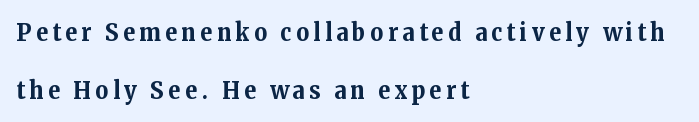
Italic: no, the glyphs are upright roman. Caption: bold face, heavy strokes. Compared with typical paragraphs, the rows here are farther apart. Decoration check: the copy has no underline. Casual observation: everything's shoved over to the left.
